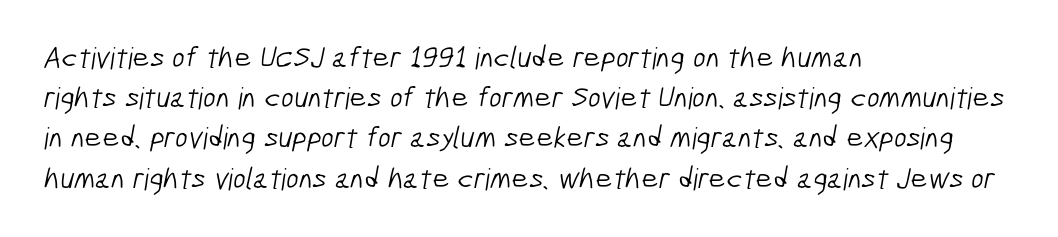
Q: Is the text bold? A: No.
Q: Is the typeface a serif or a sans-serif typeface? A: Sans-serif.
Q: Is the text underlined? A: No.
Q: How is the paragraph aligned? A: Left-aligned.
Q: Is the spacing between letters normal or unusually wide? A: Normal.
Q: Is the spacing between lines tight, normal or loose? A: Normal.
Q: Width (condensed, normal, or wide)? A: Condensed.
Q: Stroke contrast? A: Low.
Q: x-height? A: Medium.
Q: Monospaced? A: No.
